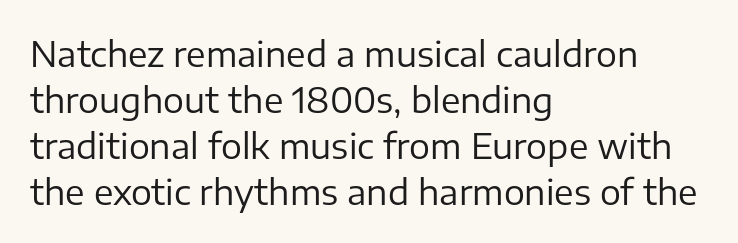
The setting favours the left margin, as ordinary paragraphs usually do. Rule under the text: the space is simply empty. Horizontal bands of white between lines are of average thickness. Weight: not bold — regular or lighter.
